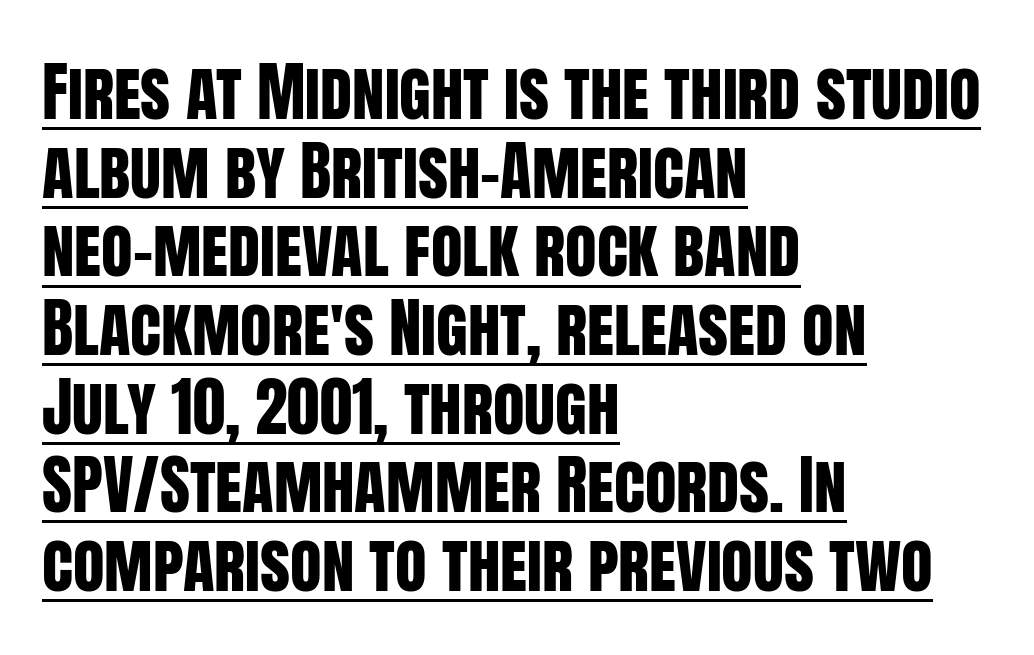
{"serif": "no", "italic": "no", "width": "condensed", "stroke_contrast": "low", "x_height": "large", "monospaced": "no", "underline": "yes", "align": "left", "line_spacing_ratio": 1.21, "letter_spacing": "normal", "letter_spacing_em": 0.0, "glyph_px": 65}
